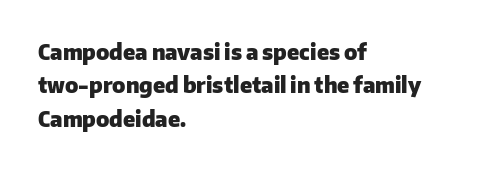
The image shows 21 px bold type, upright; set left-aligned, normal line spacing (1.59x), normal letter spacing, not underlined.
